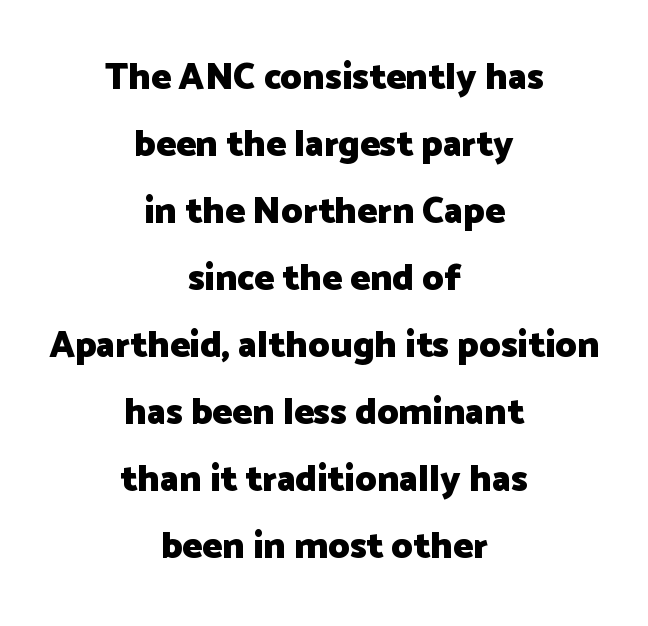
How are the letters spaced? Ordinarily, with no added tracking. What weight is shown? A full bold with thick strokes. A bare baseline throughout the passage. No feet cap the strokes, marking this as sans-serif type. In CSS terms this would be text-align: center. This is roman type, the default non-slanted kind.
